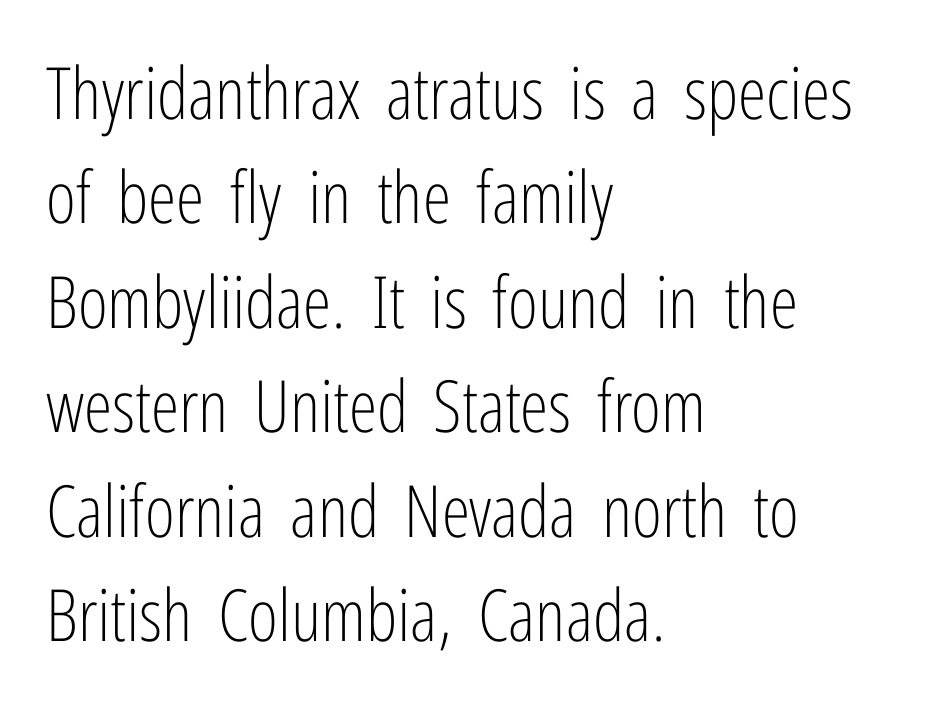
The image shows 72 px light, condensed sans-serif type, upright; set left-aligned, normal line spacing (1.45x), normal letter spacing, not underlined; low stroke contrast and a medium x-height.
